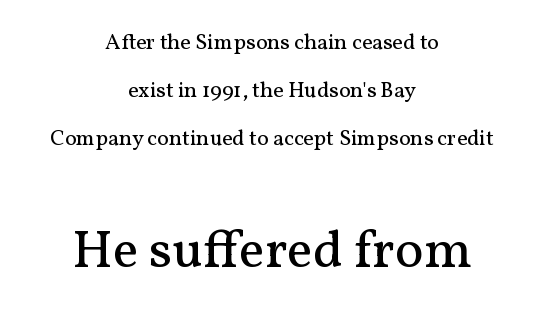
Q: Is the text bold? A: No.
Q: Is the text italic (slanted)? A: No, it is upright.
Q: Is the typeface a serif or a sans-serif typeface? A: Serif.
Q: Is the text underlined? A: No.
Q: How is the paragraph aligned? A: Centered.
Q: Is the spacing between letters normal or unusually wide? A: Normal.
Q: Is the spacing between lines tight, normal or loose? A: Loose.
Q: Which block of text is set in a larger size, the first (top) or the second (bottom)? A: The second (bottom) one.
Q: Width (condensed, normal, or wide)? A: Normal.
Q: Stroke contrast? A: Medium.
Q: x-height? A: Medium.
Q: Monospaced? A: No.
